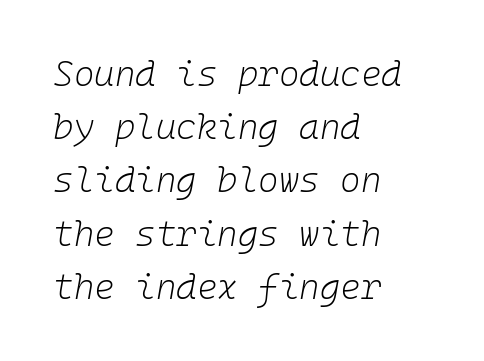
Honestly, the letter spacing is just normal — you wouldn't notice it. Horizontally, the lines are justified to the leading edge only. The strokes are not fattened; the text isn't bold. Baseline-to-baseline distance is the conventional proportion of letter height. Looking at the ascenders, they clearly lean.
